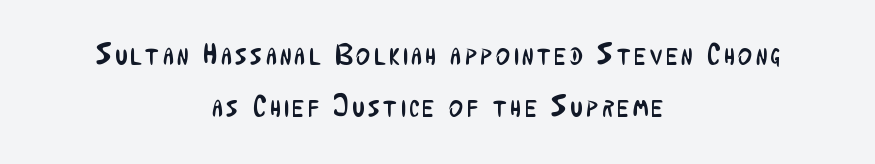
Q: Is the text bold? A: No.
Q: Is the text italic (slanted)? A: No, it is upright.
Q: Is the typeface a serif or a sans-serif typeface? A: Sans-serif.
Q: Is the text underlined? A: No.
Q: How is the paragraph aligned? A: Centered.
Q: Width (condensed, normal, or wide)? A: Condensed.
Q: Stroke contrast? A: Low.
Q: x-height? A: Medium.
Q: Monospaced? A: No.
